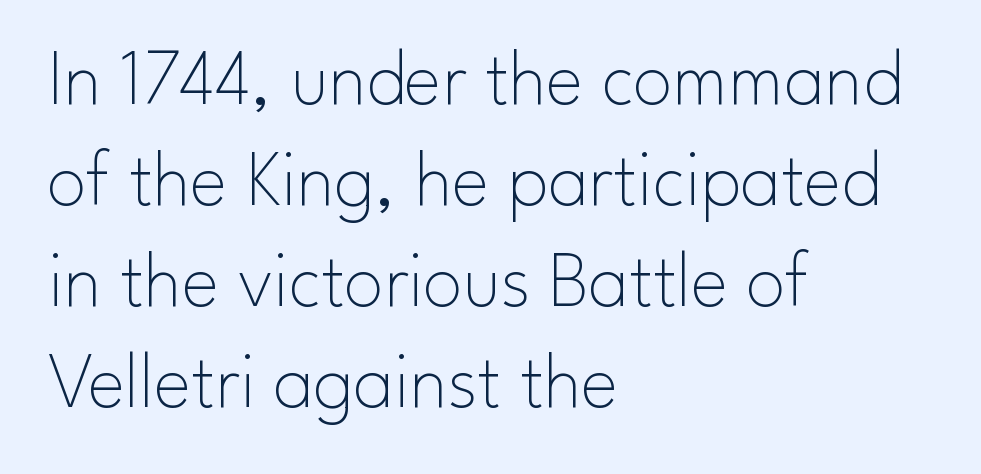
On a weight scale, this lands at 450 or below. The font family rendered here belongs to the sans-serif group. Default kerning and tracking; the words read as compact shapes. Quick note: not italic, upright. The space beneath each line is pristine and unruled.
